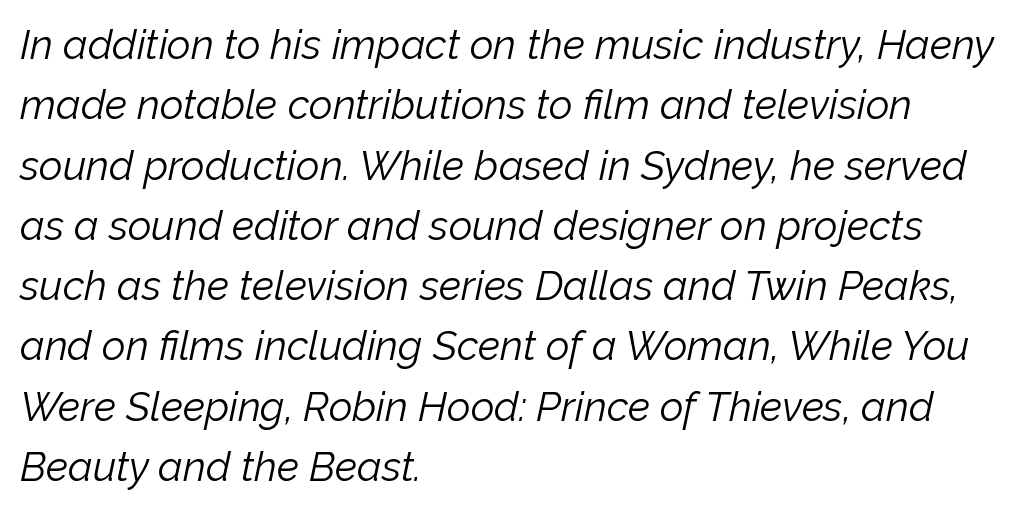
{"italic": "yes", "lean": "right", "slant_degrees": 12, "bold": "no", "weight": "light", "width": "normal", "stroke_contrast": "low", "x_height": "medium", "monospaced": "no", "underline": "no", "align": "left", "line_spacing": "normal", "line_spacing_ratio": 1.47, "letter_spacing": "normal", "letter_spacing_em": 0.0, "glyph_px": 41}
